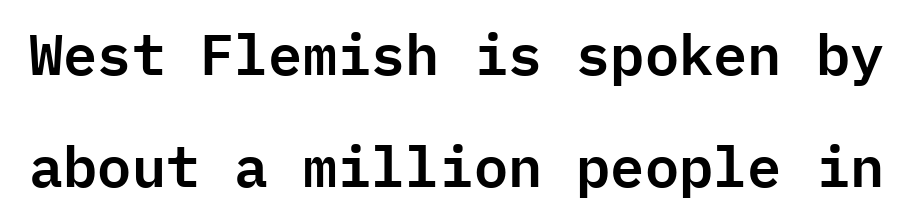
The letters march in equal steps, a hallmark of fixed-pitch type. How would I describe the line gaps? Wide and relaxed. Honestly, there is no underline to notice here at all. A sans-serif font was chosen for this passage. It's the straight-up-and-down kind of type. Does extra space separate the letters? No, they use regular spacing.
